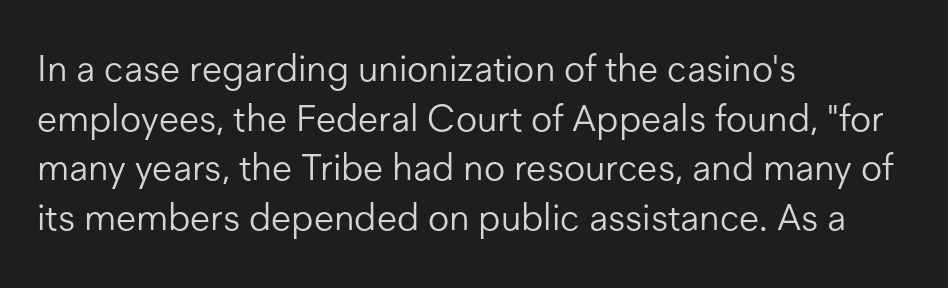
Serifs: no, the terminals of the letterforms are clean. If you drew a line through each stem, it would be perfectly vertical. Each line starts at the same left margin while the right side varies. Successive baselines arrive at the customary interval. The passage shown is typed in a proportional face where columns would drift. Between one letter and the next there's only the usual sliver of space.
